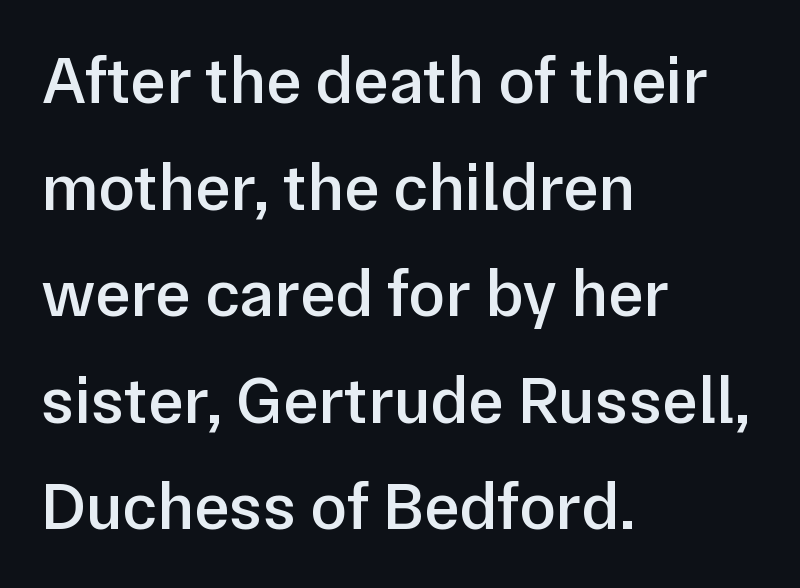
The image shows 67 px semibold sans-serif type, upright; set left-aligned, normal line spacing (1.59x), normal letter spacing, not underlined; low stroke contrast and a medium x-height.
